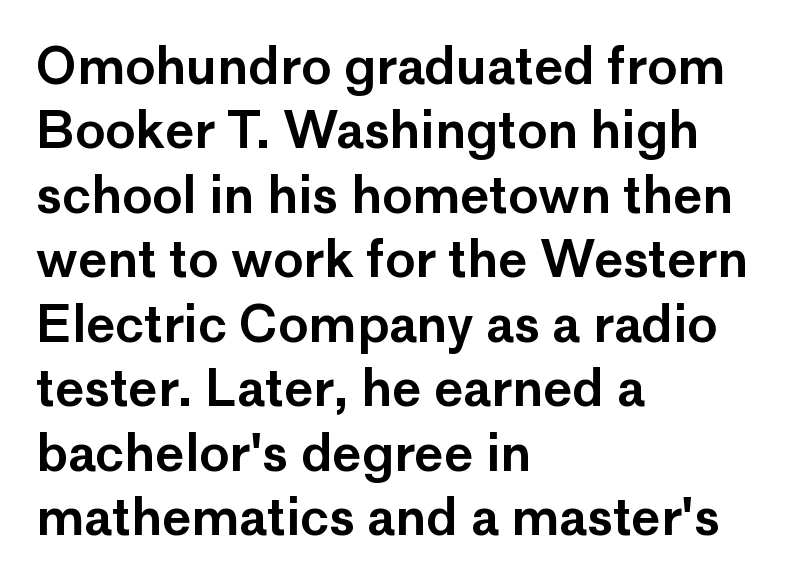
Q: Is the text italic (slanted)? A: No, it is upright.
Q: Is the typeface a serif or a sans-serif typeface? A: Sans-serif.
Q: Is the text underlined? A: No.
Q: How is the paragraph aligned? A: Left-aligned.
Q: Is the spacing between letters normal or unusually wide? A: Normal.
Q: Is the spacing between lines tight, normal or loose? A: Normal.
Q: Width (condensed, normal, or wide)? A: Normal.
Q: Stroke contrast? A: Low.
Q: x-height? A: Medium.
Q: Monospaced? A: No.
